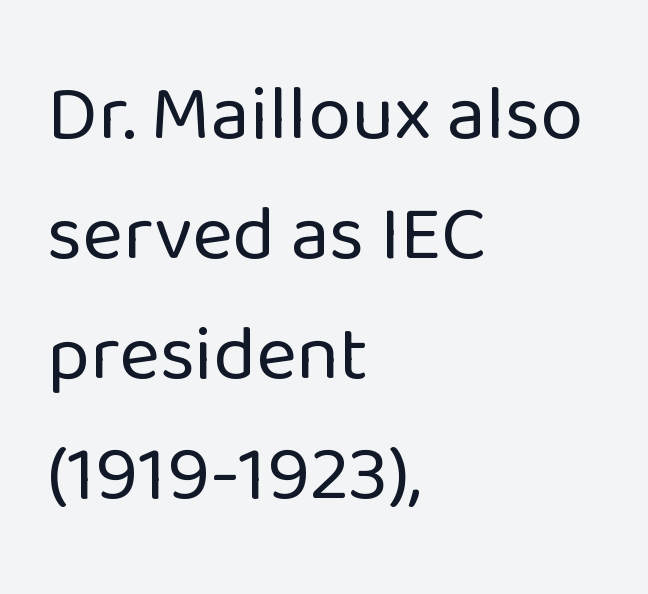
The image shows 78 px regular-weight sans-serif type, upright; set left-aligned, normal line spacing (1.54x), normal letter spacing, not underlined; low stroke contrast and a medium x-height.
